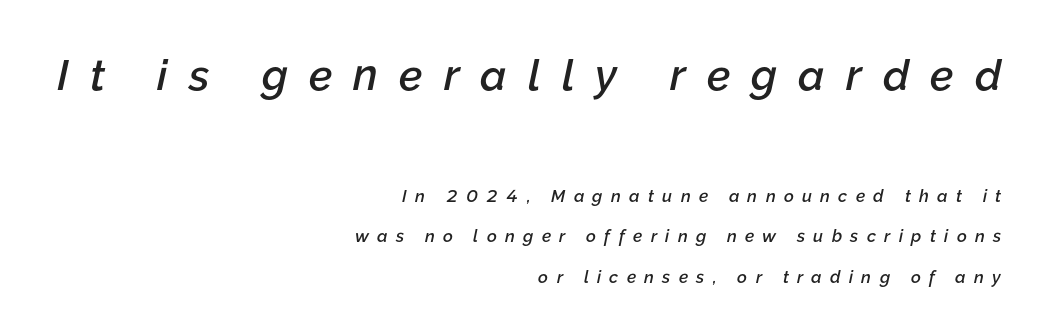
Q: Is the text bold? A: Semi-bold.
Q: Is the text italic (slanted)? A: Yes, it leans right by about 12 degrees.
Q: Is the text underlined? A: No.
Q: How is the paragraph aligned? A: Right-aligned.
Q: Is the spacing between letters normal or unusually wide? A: Unusually wide.
Q: Is the spacing between lines tight, normal or loose? A: Loose.
Q: Which block of text is set in a larger size, the first (top) or the second (bottom)? A: The first (top) one.
Q: Width (condensed, normal, or wide)? A: Normal.
Q: Stroke contrast? A: Low.
Q: x-height? A: Medium.
Q: Monospaced? A: No.
